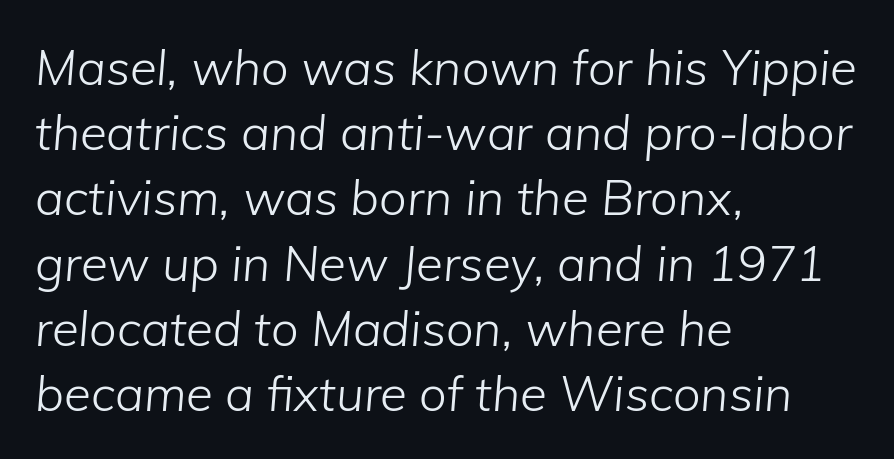
{"italic": "yes", "lean": "right", "slant_degrees": 5, "bold": "no", "weight": "light", "width": "normal", "stroke_contrast": "low", "x_height": "medium", "monospaced": "no", "underline": "no", "align": "left", "line_spacing": "normal", "line_spacing_ratio": 1.33, "letter_spacing": "normal", "letter_spacing_em": 0.0, "glyph_px": 49}
